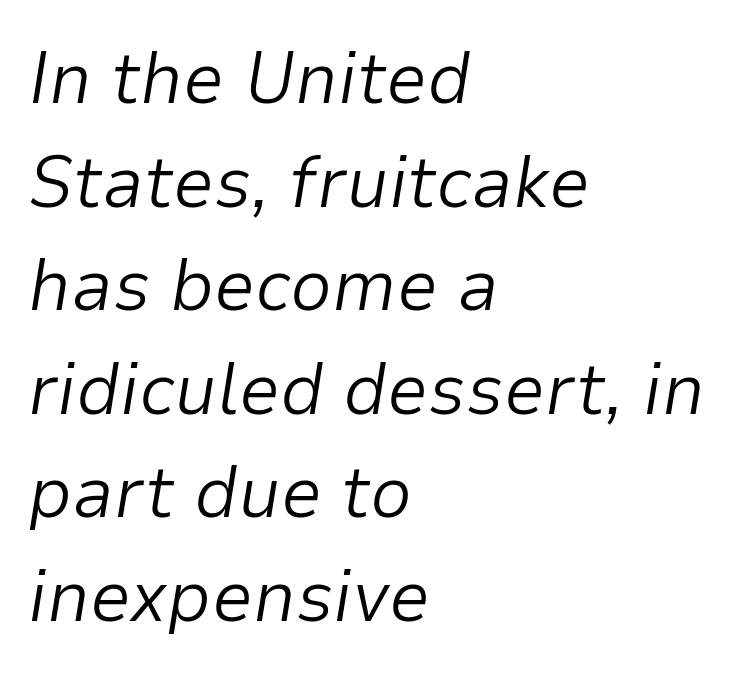
Q: Is the text bold? A: No.
Q: Is the text italic (slanted)? A: Yes, it leans right by about 9 degrees.
Q: Is the text underlined? A: No.
Q: How is the paragraph aligned? A: Left-aligned.
Q: Is the spacing between letters normal or unusually wide? A: Normal.
Q: Is the spacing between lines tight, normal or loose? A: Normal.
Q: Width (condensed, normal, or wide)? A: Normal.
Q: Stroke contrast? A: Low.
Q: x-height? A: Medium.
Q: Monospaced? A: No.
